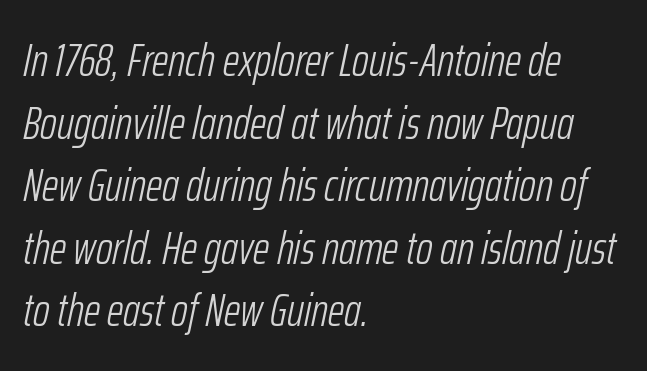
The image shows 46 px light, condensed type, italic (leaning right); set left-aligned, normal line spacing (1.36x), normal letter spacing, not underlined; low stroke contrast and a medium x-height.
